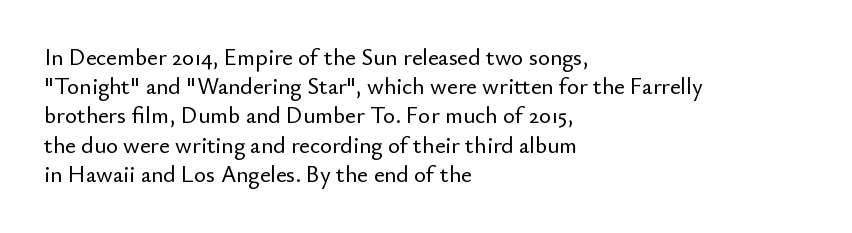
The image shows 23 px text type, upright; set left-aligned, normal line spacing (1.27x), normal letter spacing, not underlined.
